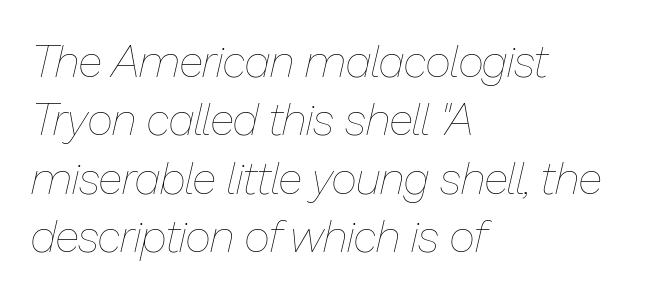
Q: Is the text bold? A: No.
Q: Is the text italic (slanted)? A: Yes, it leans right by about 13 degrees.
Q: Is the text underlined? A: No.
Q: How is the paragraph aligned? A: Left-aligned.
Q: Is the spacing between letters normal or unusually wide? A: Normal.
Q: Is the spacing between lines tight, normal or loose? A: Normal.
Q: Width (condensed, normal, or wide)? A: Normal.
Q: Stroke contrast? A: Low.
Q: x-height? A: Medium.
Q: Monospaced? A: No.
